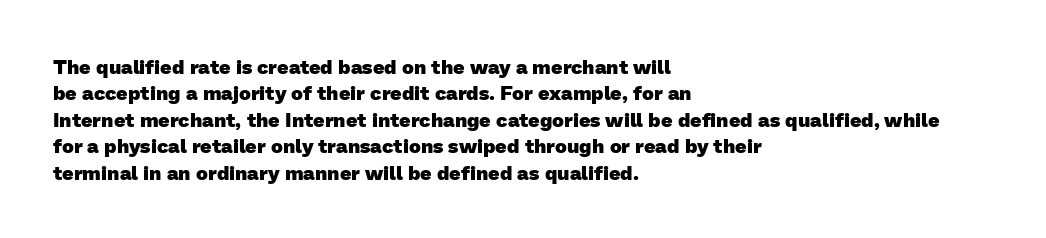
Honestly, there is no underline to notice here at all. Line spacing here is normal. The rendering anchors every line to the left-hand side. What stands out about the letter spacing? Nothing — it is the standard amount. As a designer I'd log this as weight 700, bold.
